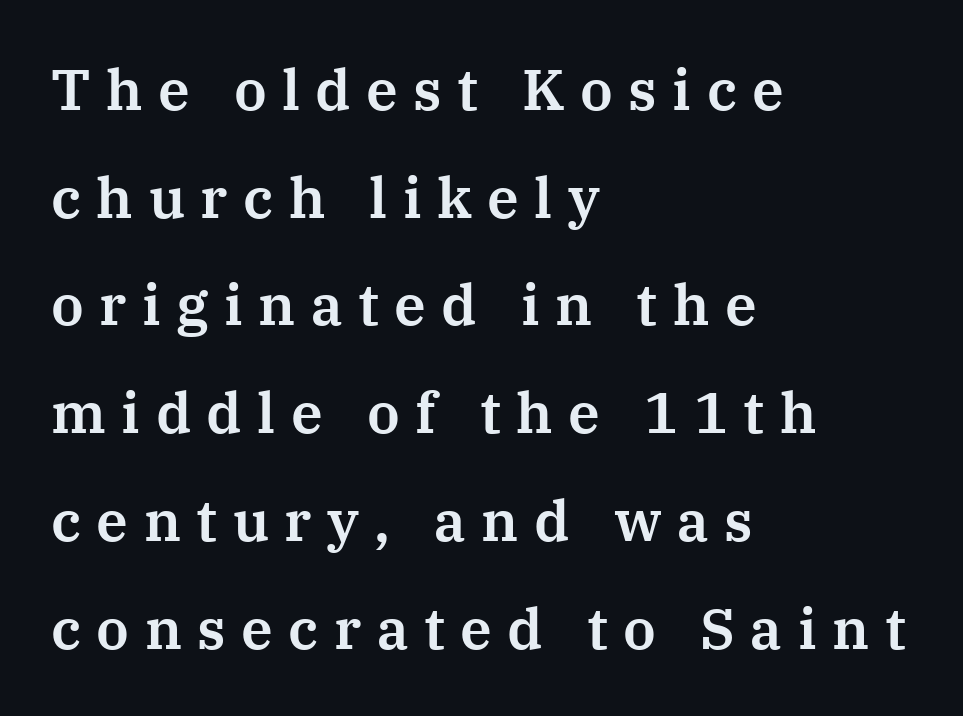
The image shows 57 px serif type, upright; set left-aligned, line spacing 1.89x, unusually wide letter spacing (+0.27 em), not underlined; medium stroke contrast and a medium x-height.
